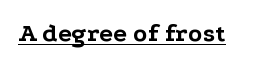
{"italic": "no", "bold": "yes", "underline": "yes", "letter_spacing": "normal", "letter_spacing_em": 0.0, "glyph_px": 26}
